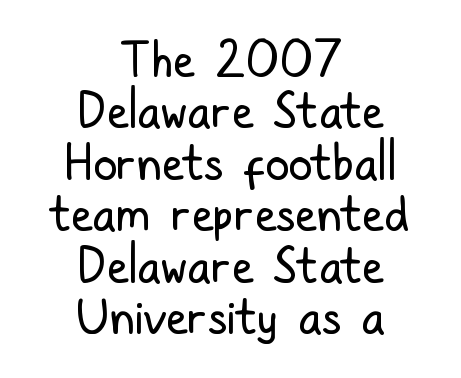
{"serif": "no", "italic": "no", "bold": "no", "weight": "regular", "width": "condensed", "stroke_contrast": "low", "x_height": "medium", "monospaced": "no", "underline": "no", "align": "center", "line_spacing": "tight", "line_spacing_ratio": 1.05, "letter_spacing": "normal", "letter_spacing_em": 0.0, "glyph_px": 49}
